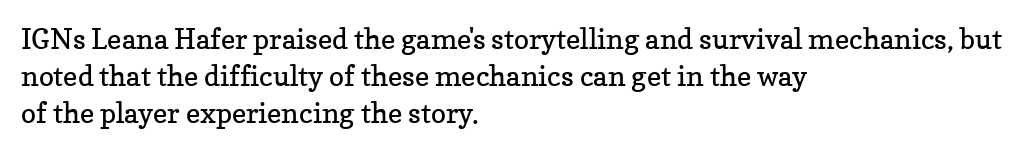
Q: Is the text bold? A: No.
Q: Is the text italic (slanted)? A: No, it is upright.
Q: Is the typeface a serif or a sans-serif typeface? A: Serif.
Q: Is the text underlined? A: No.
Q: How is the paragraph aligned? A: Left-aligned.
Q: Is the spacing between letters normal or unusually wide? A: Normal.
Q: Is the spacing between lines tight, normal or loose? A: Normal.
Q: Width (condensed, normal, or wide)? A: Normal.
Q: Stroke contrast? A: Low.
Q: x-height? A: Medium.
Q: Monospaced? A: No.
